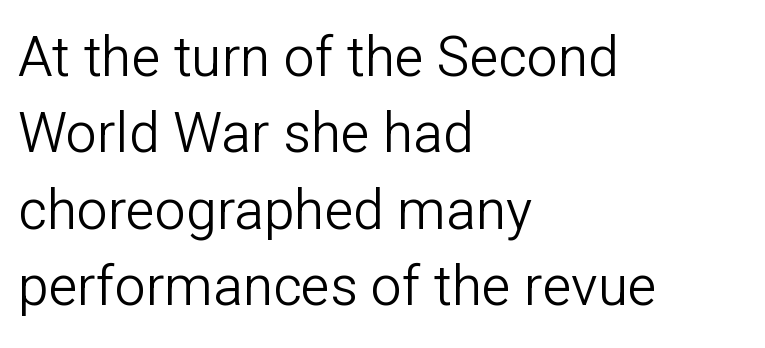
The image shows 55 px light sans-serif type, upright; set left-aligned, normal line spacing (1.39x), normal letter spacing, not underlined; low stroke contrast and a medium x-height.
